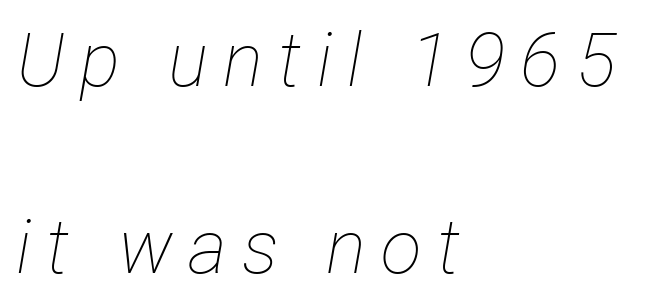
Every row of glyphs begins at an identical x-position on the left. Clear beneath every line of the passage. Vertical stems look standard width or narrower in stroke. Looks like regular typesetting: each glyph gets only the width it needs.
